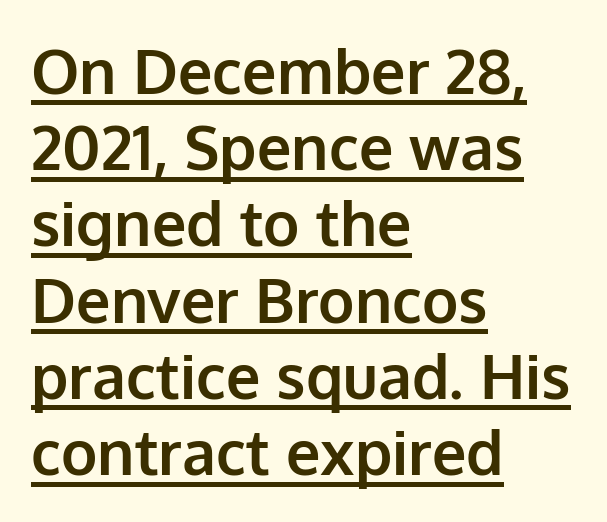
{"serif": "no", "italic": "no", "bold": "yes", "weight": "bold", "width": "normal", "stroke_contrast": "low", "x_height": "medium", "monospaced": "no", "underline": "yes", "align": "left", "line_spacing": "normal", "line_spacing_ratio": 1.25, "letter_spacing": "normal", "letter_spacing_em": 0.0, "glyph_px": 61}
